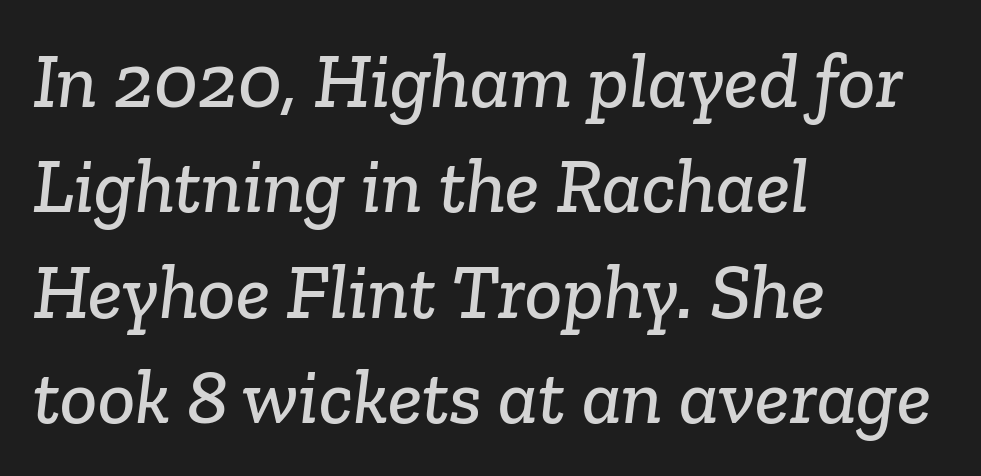
The image shows 78 px serif type; set left-aligned, normal line spacing (1.35x), normal letter spacing, not underlined; low stroke contrast and a medium x-height.
